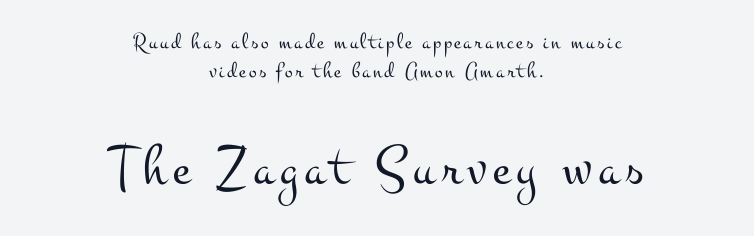
The passage shown is not underscored anywhere. Letters have the restrained weight of plain body copy at most. Teacher's note: observe the equal gaps on both sides — that is centered alignment.
